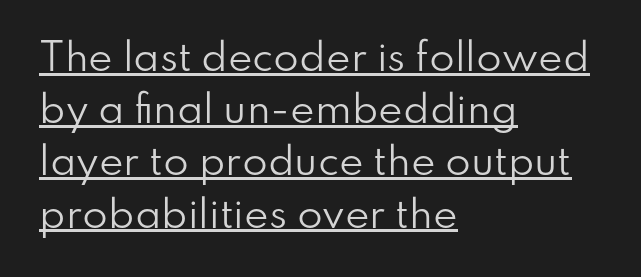
Q: Is the text bold? A: No.
Q: Is the text italic (slanted)? A: No, it is upright.
Q: Is the typeface a serif or a sans-serif typeface? A: Sans-serif.
Q: Is the text underlined? A: Yes.
Q: How is the paragraph aligned? A: Left-aligned.
Q: Is the spacing between letters normal or unusually wide? A: Normal.
Q: Is the spacing between lines tight, normal or loose? A: Normal.
Q: Width (condensed, normal, or wide)? A: Normal.
Q: Stroke contrast? A: Low.
Q: x-height? A: Small.
Q: Monospaced? A: No.
